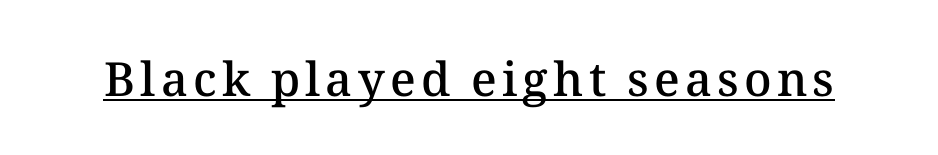
{"italic": "no", "bold": "semi", "weight": "semibold", "width": "normal", "stroke_contrast": "medium", "x_height": "medium", "monospaced": "no", "underline": "yes", "glyph_px": 47}
